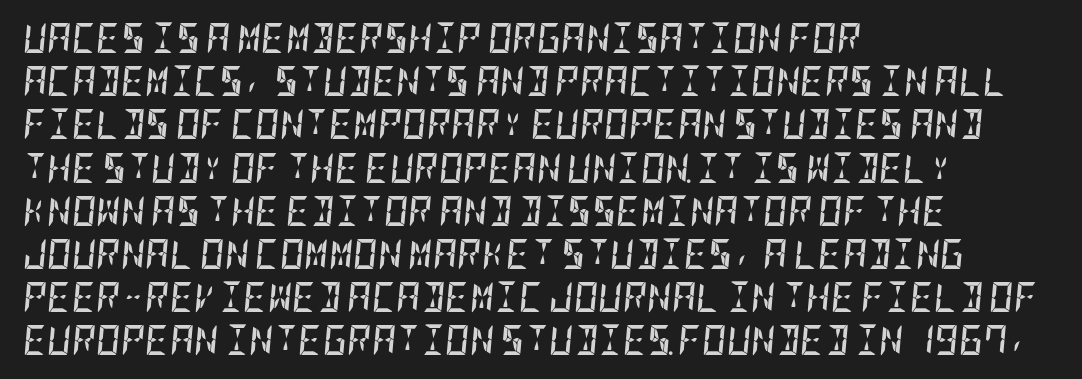
Q: Is the text bold? A: Yes.
Q: Is the text italic (slanted)? A: Yes, it leans right by about 5 degrees.
Q: Is the text underlined? A: No.
Q: How is the paragraph aligned? A: Left-aligned.
Q: Is the spacing between letters normal or unusually wide? A: Normal.
Q: Is the spacing between lines tight, normal or loose? A: Normal.
Q: Width (condensed, normal, or wide)? A: Condensed.
Q: Stroke contrast? A: Low.
Q: x-height? A: Large.
